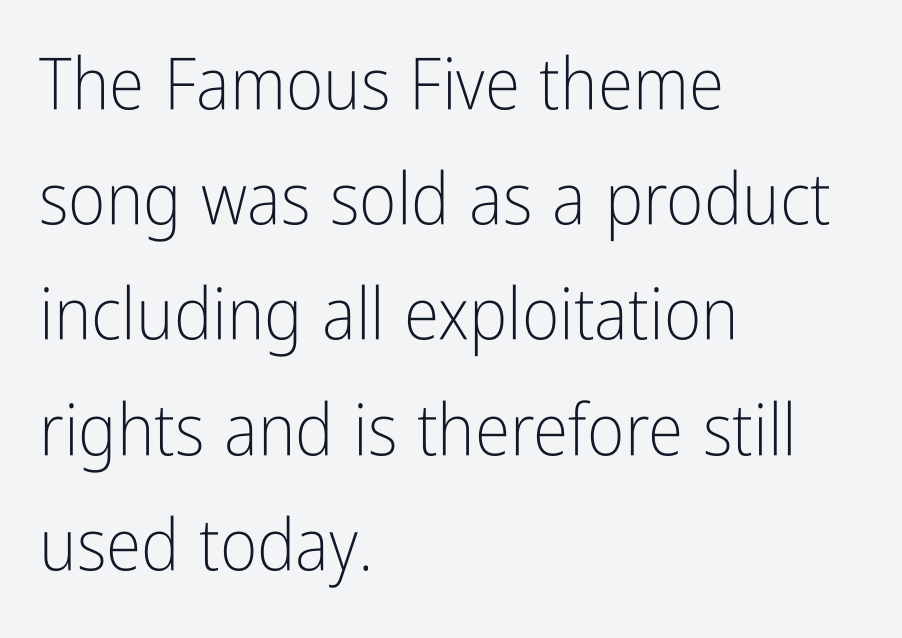
The image shows 72 px light, condensed sans-serif type, upright; set left-aligned, normal line spacing (1.6x), normal letter spacing, not underlined; low stroke contrast and a medium x-height.
